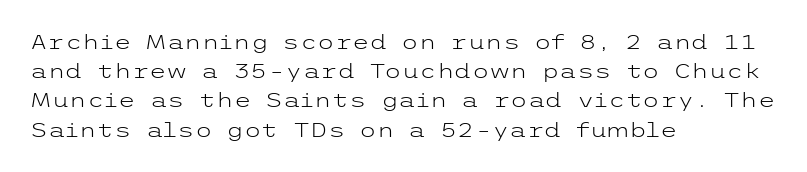
Q: Is the text bold? A: No.
Q: Is the text italic (slanted)? A: No, it is upright.
Q: Is the text underlined? A: No.
Q: How is the paragraph aligned? A: Left-aligned.
Q: Is the spacing between letters normal or unusually wide? A: Normal.
Q: Is the spacing between lines tight, normal or loose? A: Normal.
